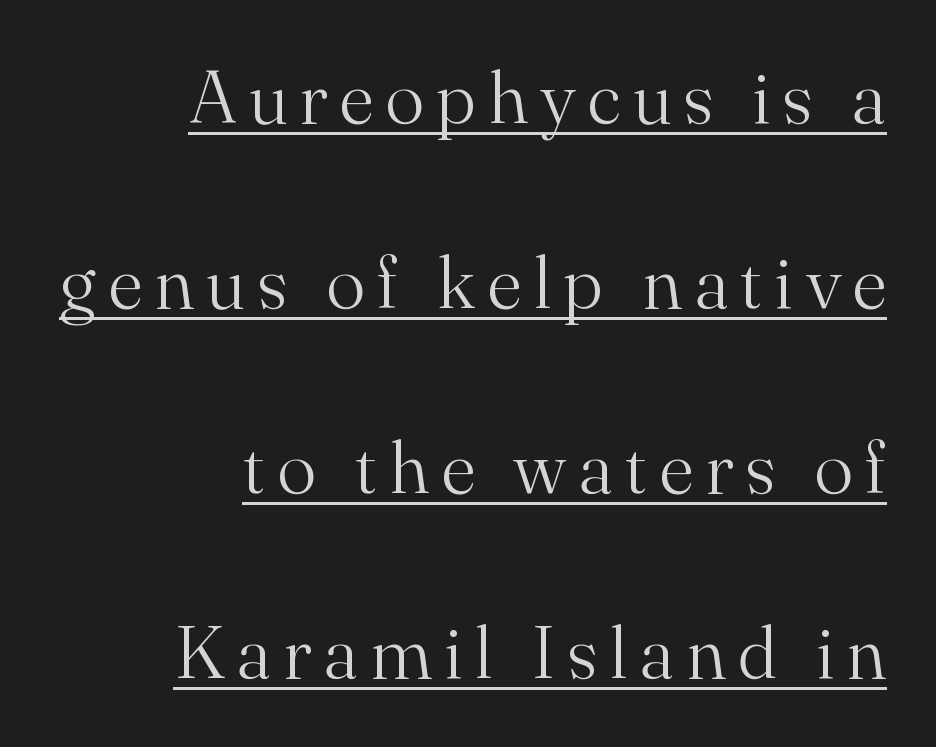
The image shows 74 px light serif type, upright; set right-aligned, loose line spacing (2.5x), underlined; medium stroke contrast and a small x-height.
